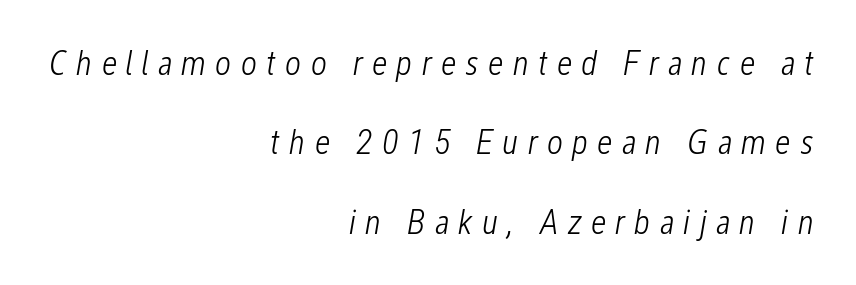
The image shows 35 px light, condensed type, italic (leaning right); set right-aligned, loose line spacing (2.27x), unusually wide letter spacing (+0.26 em), not underlined; low stroke contrast and a medium x-height.
